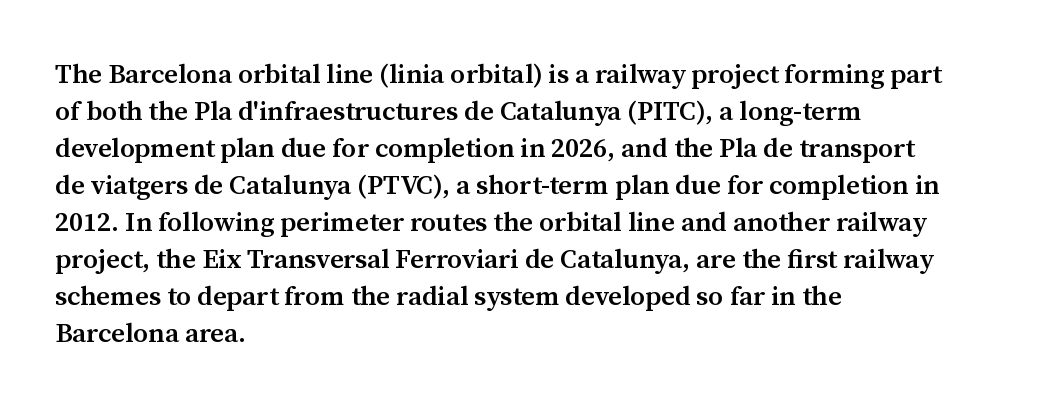
Nobody touched the tracking dial on this one. The space between consecutive lines is moderate. The area under the type is left untouched. Posture: straight, roman, zero tilt. The glyphs have the mass of a demibold cut, below bold.
